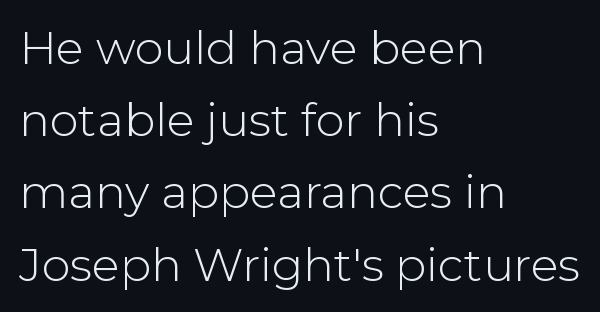
Q: Is the text bold? A: No.
Q: Is the text italic (slanted)? A: No, it is upright.
Q: Is the typeface a serif or a sans-serif typeface? A: Sans-serif.
Q: Is the text underlined? A: No.
Q: How is the paragraph aligned? A: Left-aligned.
Q: Is the spacing between letters normal or unusually wide? A: Normal.
Q: Is the spacing between lines tight, normal or loose? A: Normal.
Q: Width (condensed, normal, or wide)? A: Normal.
Q: Stroke contrast? A: Low.
Q: x-height? A: Medium.
Q: Monospaced? A: No.
